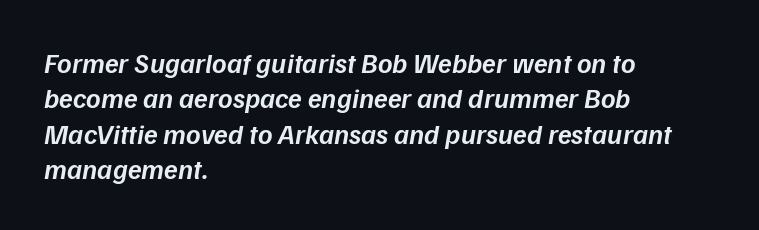
Q: Is the text bold? A: Semi-bold.
Q: Is the text italic (slanted)? A: Yes, it leans right by about 9 degrees.
Q: Is the text underlined? A: No.
Q: How is the paragraph aligned? A: Left-aligned.
Q: Is the spacing between letters normal or unusually wide? A: Normal.
Q: Is the spacing between lines tight, normal or loose? A: Normal.
Q: Width (condensed, normal, or wide)? A: Normal.
Q: Stroke contrast? A: Low.
Q: x-height? A: Medium.
Q: Monospaced? A: No.
